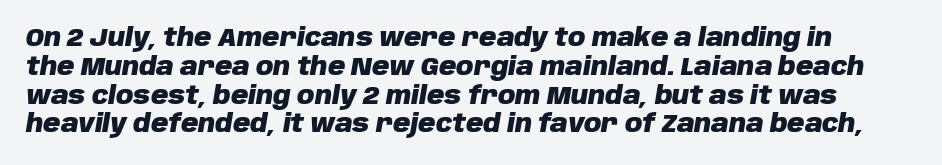
Q: Is the text bold? A: Yes.
Q: Is the text italic (slanted)? A: Yes, it leans right by about 10 degrees.
Q: Is the text underlined? A: No.
Q: Is the spacing between letters normal or unusually wide? A: Normal.
